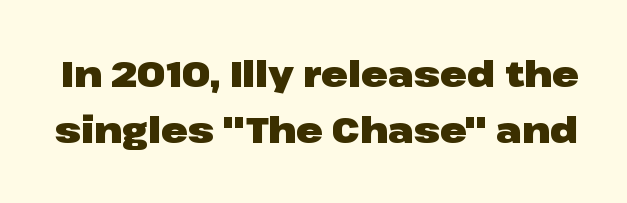
No italicization has been applied; the sample stays upright. One glance says typical: line gaps are just what's usual. Character widths vary here, with narrow letters taking less room than wide ones. Clear beneath every line of the passage.
